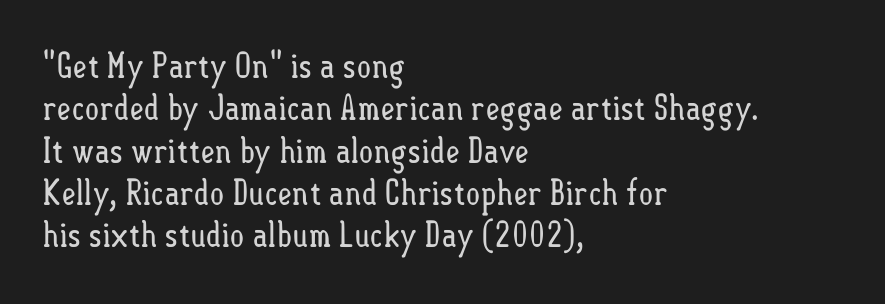
Observe the ordinary spacing: letters are neighbours, not strangers. In terms of posture, this sample is upright. These glyphs show unthickened strokes, regular width or finer. Think of a printed novel: that variable character pitch is what you see here.
